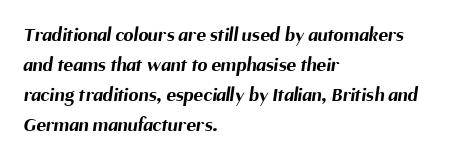
The image shows 20 px bold type; set left-aligned, normal line spacing (1.5x), normal letter spacing, not underlined.
